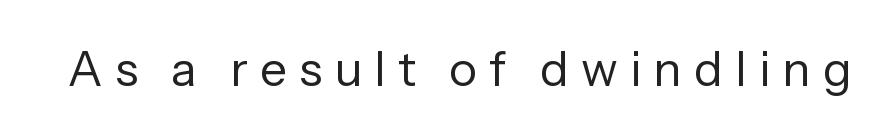
{"serif": "no", "italic": "no", "bold": "no", "weight": "regular", "width": "normal", "stroke_contrast": "low", "x_height": "medium", "monospaced": "no", "underline": "no", "letter_spacing": "wide", "letter_spacing_em": 0.25, "glyph_px": 48}
